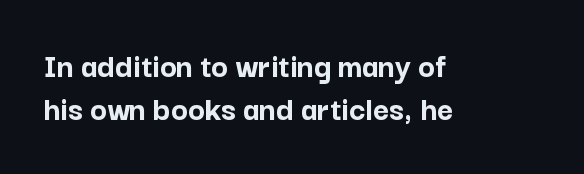
The image shows 35 px semibold sans-serif type, upright; set left-aligned, line spacing 1.23x, normal letter spacing, not underlined; low stroke contrast and a medium x-height.
